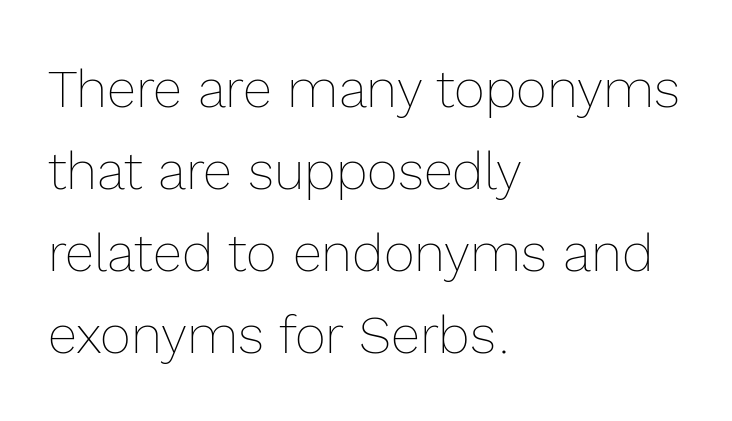
The image shows 53 px thin type, upright; set left-aligned, normal line spacing (1.55x), normal letter spacing, not underlined; a medium x-height.
